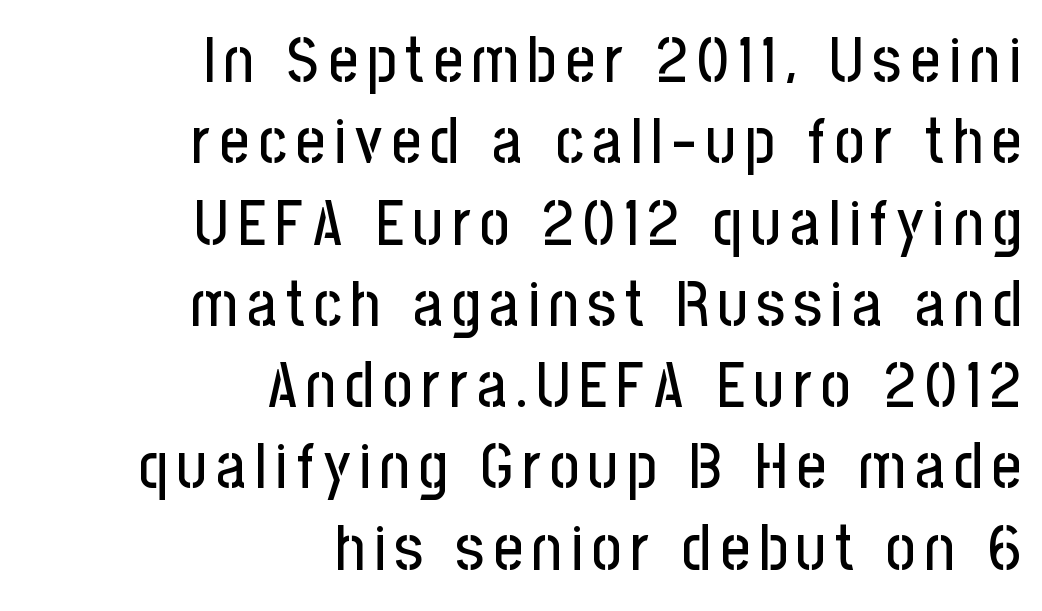
Q: Is the text italic (slanted)? A: No, it is upright.
Q: Is the typeface a serif or a sans-serif typeface? A: Sans-serif.
Q: Is the text underlined? A: No.
Q: How is the paragraph aligned? A: Right-aligned.
Q: Is the spacing between lines tight, normal or loose? A: Normal.
Q: Width (condensed, normal, or wide)? A: Condensed.
Q: Stroke contrast? A: Low.
Q: x-height? A: Medium.
Q: Monospaced? A: No.
